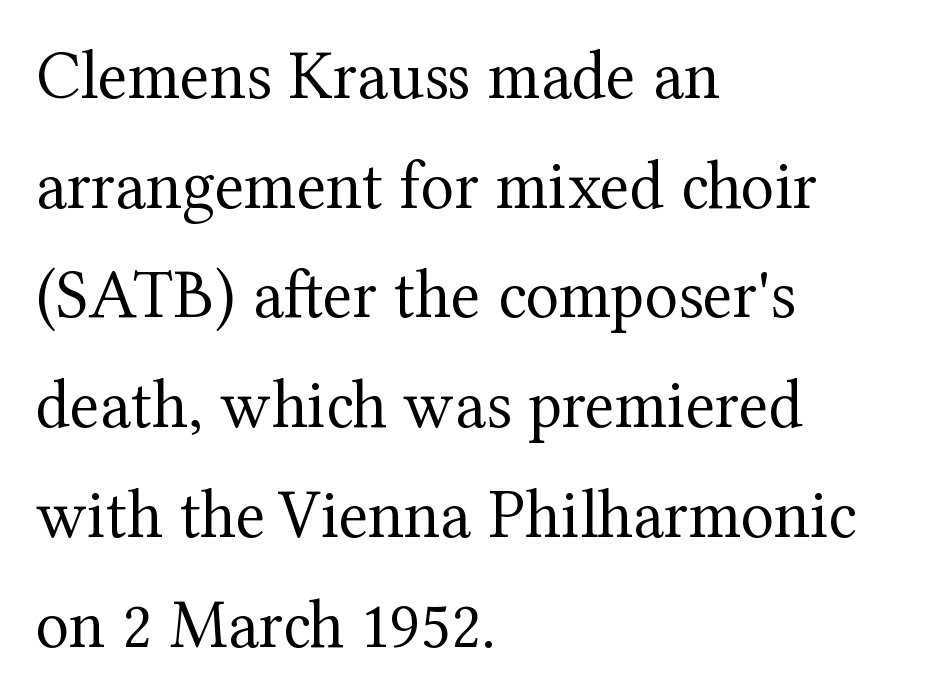
Q: Is the text bold? A: No.
Q: Is the text italic (slanted)? A: No, it is upright.
Q: Is the typeface a serif or a sans-serif typeface? A: Serif.
Q: Is the text underlined? A: No.
Q: How is the paragraph aligned? A: Left-aligned.
Q: Is the spacing between letters normal or unusually wide? A: Normal.
Q: Is the spacing between lines tight, normal or loose? A: Normal.
Q: Width (condensed, normal, or wide)? A: Normal.
Q: Stroke contrast? A: Medium.
Q: x-height? A: Medium.
Q: Monospaced? A: No.
